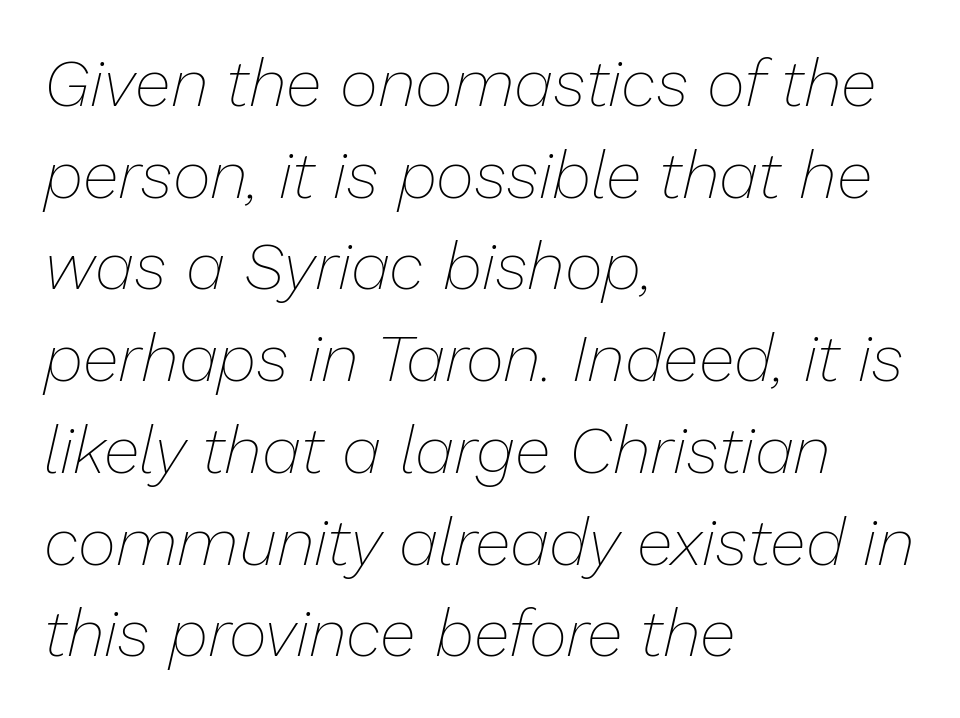
The image shows 66 px thin type, italic (leaning right); set left-aligned, normal line spacing (1.39x), normal letter spacing, not underlined; low stroke contrast and a medium x-height.
